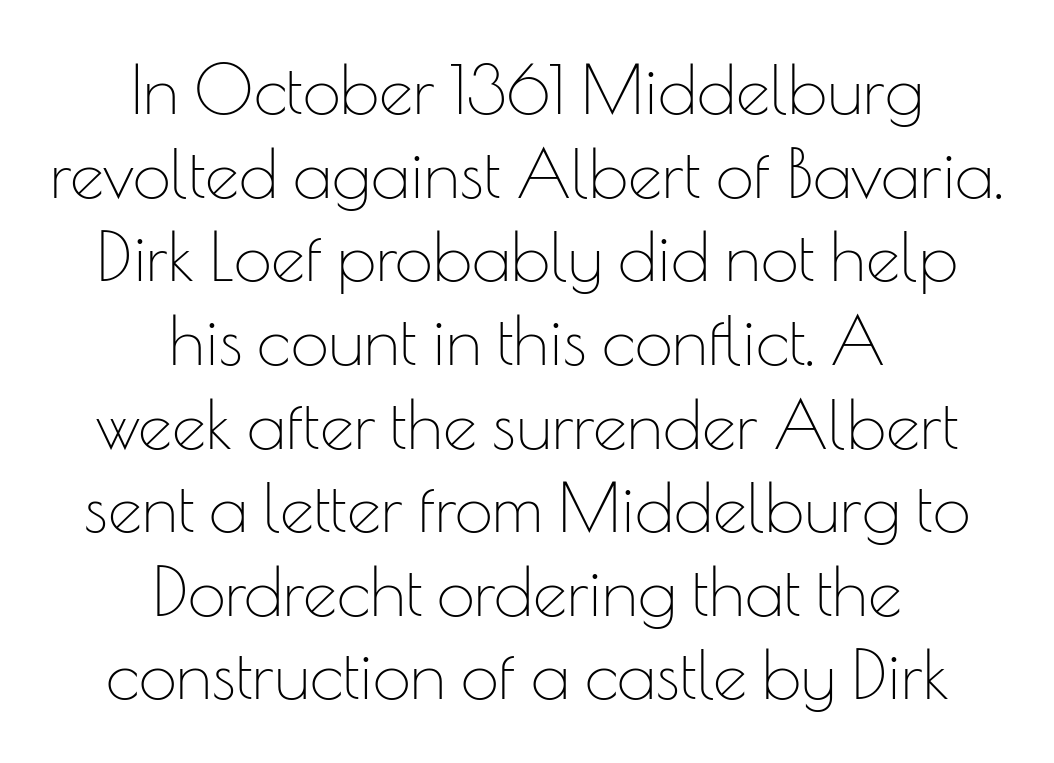
Q: Is the text bold? A: No.
Q: Is the text italic (slanted)? A: No, it is upright.
Q: Is the typeface a serif or a sans-serif typeface? A: Sans-serif.
Q: Is the text underlined? A: No.
Q: How is the paragraph aligned? A: Centered.
Q: Is the spacing between letters normal or unusually wide? A: Normal.
Q: Width (condensed, normal, or wide)? A: Normal.
Q: Stroke contrast? A: Low.
Q: x-height? A: Small.
Q: Monospaced? A: No.
